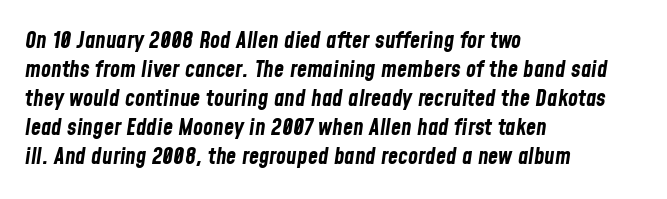
Anything drawn beneath the words? Only blank space. Honestly, the row spacing looks completely unremarkable. Slanted lettering throughout. Leftover space on each line is placed entirely after the last word. Here the glyphs are tracked normally, forming tight word shapes. A full-strength bold gives these letters their thick strokes.
